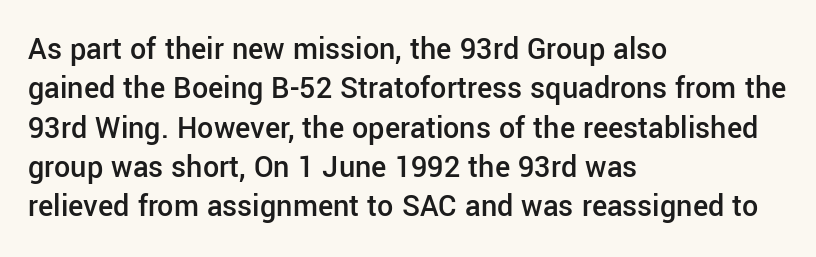
{"serif": "no", "italic": "no", "bold": "semi", "weight": "semibold", "width": "normal", "stroke_contrast": "low", "x_height": "medium", "monospaced": "no", "underline": "no", "align": "left", "line_spacing_ratio": 1.23, "letter_spacing": "normal", "letter_spacing_em": 0.0, "glyph_px": 32}
